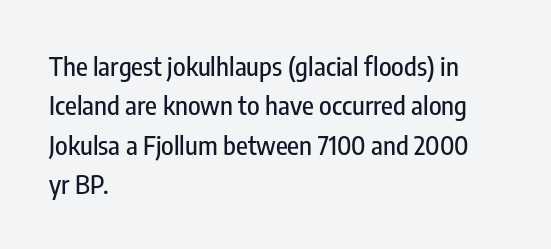
Q: Is the text italic (slanted)? A: No, it is upright.
Q: Is the text underlined? A: No.
Q: How is the paragraph aligned? A: Left-aligned.
Q: Is the spacing between letters normal or unusually wide? A: Normal.
Q: Is the spacing between lines tight, normal or loose? A: Normal.
